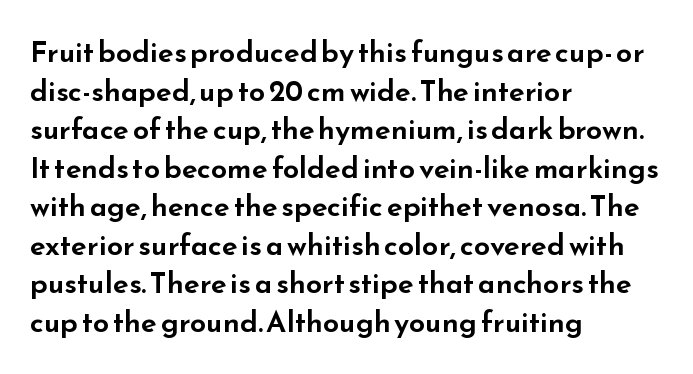
The image shows 29 px wide sans-serif type, upright; set left-aligned, normal line spacing (1.33x), normal letter spacing, not underlined; low stroke contrast and a small x-height.
